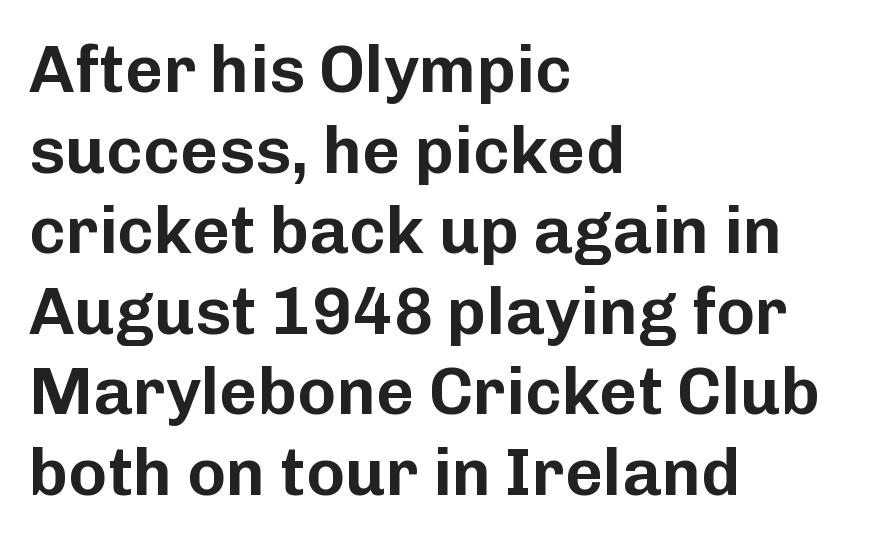
Q: Is the text italic (slanted)? A: No, it is upright.
Q: Is the typeface a serif or a sans-serif typeface? A: Sans-serif.
Q: Is the text underlined? A: No.
Q: How is the paragraph aligned? A: Left-aligned.
Q: Is the spacing between letters normal or unusually wide? A: Normal.
Q: Width (condensed, normal, or wide)? A: Normal.
Q: Stroke contrast? A: Low.
Q: x-height? A: Medium.
Q: Monospaced? A: No.
